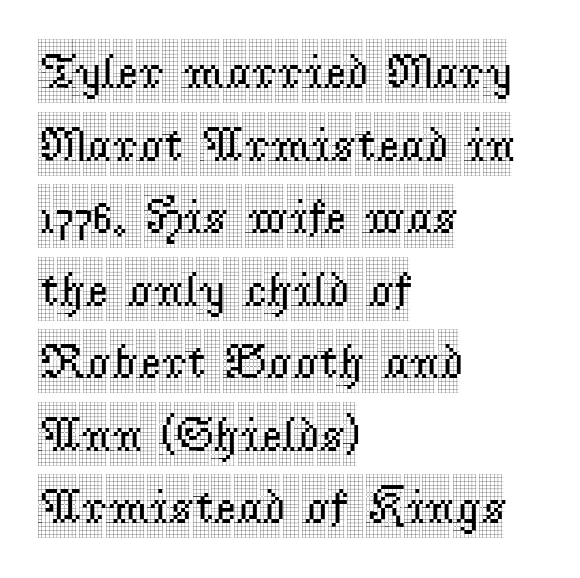
Letters rest on an invisible, unmarked baseline. Do the letters lean? They stand straight. A typesetter would call this leading conventional body-copy spacing. The ragged edge is on the right, which tells us the setting is flush left.
